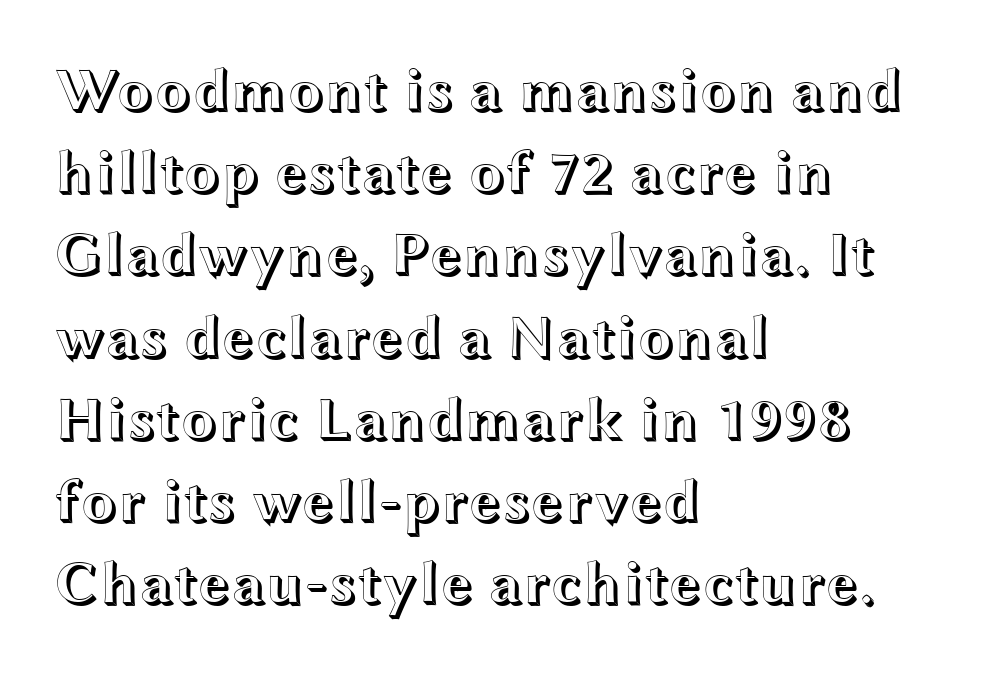
Q: Is the text italic (slanted)? A: No, it is upright.
Q: Is the text underlined? A: No.
Q: How is the paragraph aligned? A: Left-aligned.
Q: Is the spacing between letters normal or unusually wide? A: Normal.
Q: Is the spacing between lines tight, normal or loose? A: Normal.
Q: Width (condensed, normal, or wide)? A: Wide.
Q: x-height? A: Medium.
Q: Monospaced? A: No.
